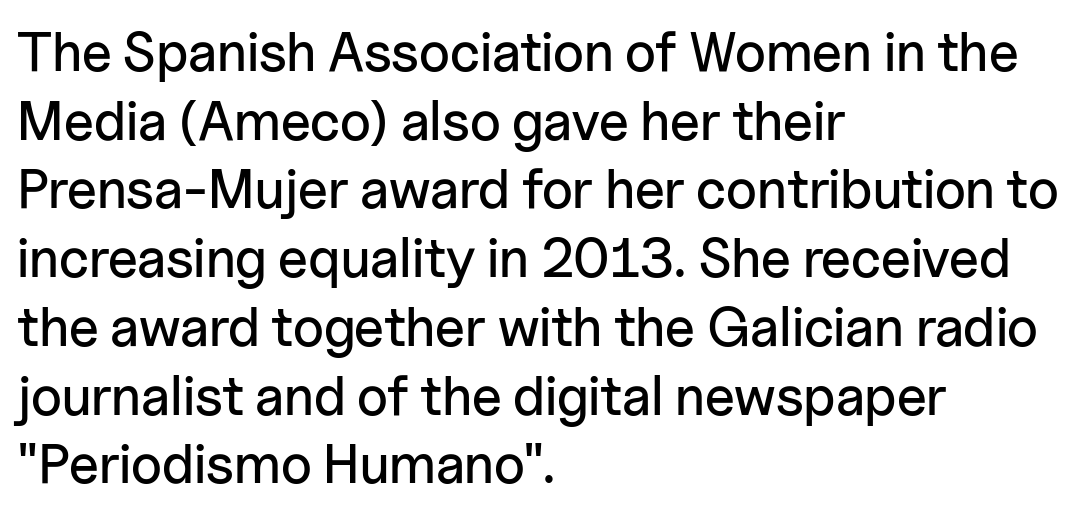
Q: Is the text italic (slanted)? A: No, it is upright.
Q: Is the typeface a serif or a sans-serif typeface? A: Sans-serif.
Q: Is the text underlined? A: No.
Q: How is the paragraph aligned? A: Left-aligned.
Q: Is the spacing between letters normal or unusually wide? A: Normal.
Q: Is the spacing between lines tight, normal or loose? A: Normal.
Q: Width (condensed, normal, or wide)? A: Normal.
Q: Stroke contrast? A: Low.
Q: x-height? A: Medium.
Q: Monospaced? A: No.
